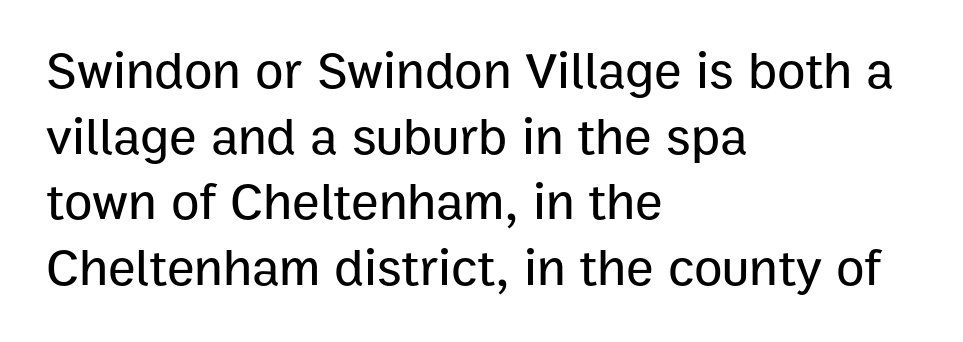
The image shows 52 px sans-serif type, upright; set left-aligned, normal line spacing (1.26x), normal letter spacing, not underlined; low stroke contrast and a medium x-height.
